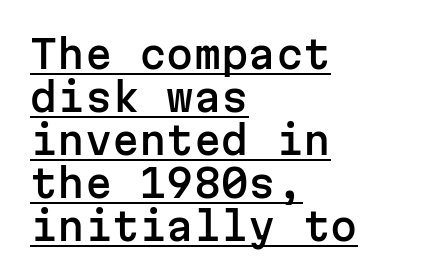
Q: Is the text italic (slanted)? A: No, it is upright.
Q: Is the typeface a serif or a sans-serif typeface? A: Sans-serif.
Q: Is the text underlined? A: Yes.
Q: How is the paragraph aligned? A: Left-aligned.
Q: Is the spacing between letters normal or unusually wide? A: Normal.
Q: Is the spacing between lines tight, normal or loose? A: Tight.
Q: Width (condensed, normal, or wide)? A: Normal.
Q: Stroke contrast? A: Low.
Q: x-height? A: Medium.
Q: Monospaced? A: Yes.
